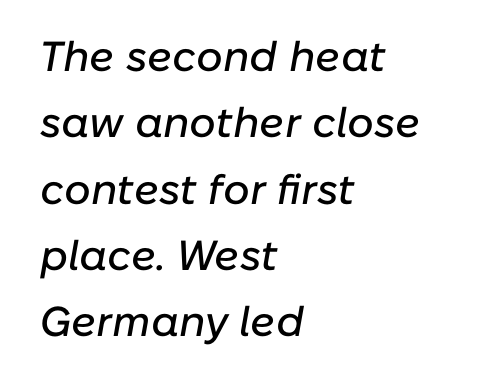
The horizontal fit of the characters is conventional and even. Each letter keeps its own natural width here, so spacing adapts to shape. It's the slanting kind of type. The passage shown stacks its lines at a standard gap.
